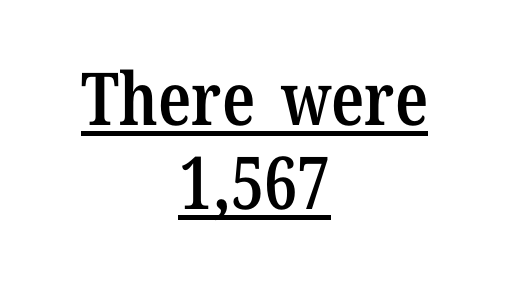
{"serif": "yes", "italic": "no", "bold": "semi", "weight": "semibold", "width": "condensed", "stroke_contrast": "low", "x_height": "medium", "monospaced": "no", "underline": "yes", "align": "center", "line_spacing": "tight", "line_spacing_ratio": 1.15, "letter_spacing": "normal", "letter_spacing_em": 0.0, "glyph_px": 73}
